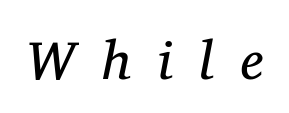
{"serif": "yes", "italic": "yes", "lean": "right", "slant_degrees": 11, "bold": "no", "weight": "regular", "width": "normal", "stroke_contrast": "medium", "x_height": "medium", "monospaced": "no", "underline": "no", "letter_spacing": "wide", "letter_spacing_em": 0.5, "glyph_px": 54}
